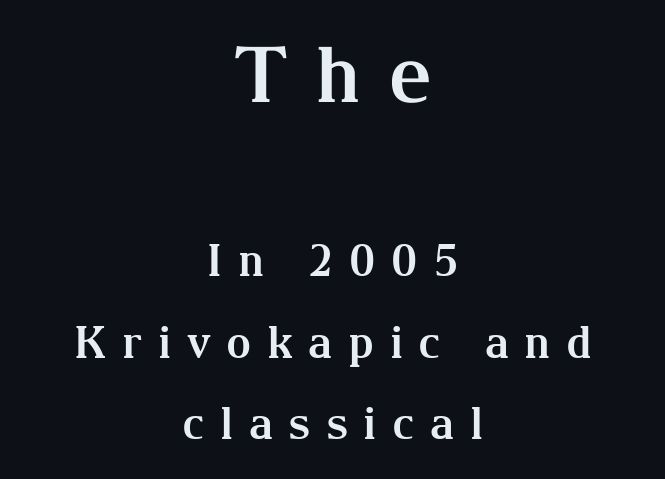
This is heavy type, rendered in bold. The typography opts for an upright posture over an oblique one. Check where the strokes stop: tiny serifs finish them off. Descenders hang freely into open space. The earlier block is typeset at a bigger size than the later block. How are the letters spaced? Widely, with obvious added tracking.
